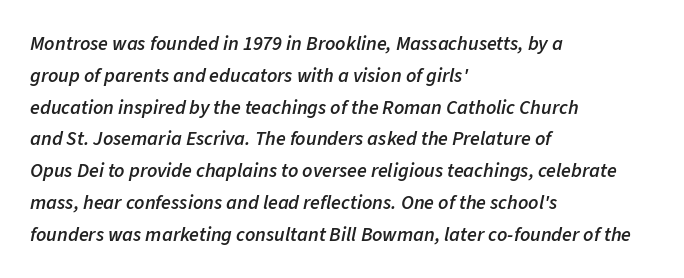
Q: Is the text bold? A: Semi-bold.
Q: Is the text italic (slanted)? A: Yes, it leans right by about 11 degrees.
Q: Is the text underlined? A: No.
Q: How is the paragraph aligned? A: Left-aligned.
Q: Is the spacing between letters normal or unusually wide? A: Normal.
Q: Is the spacing between lines tight, normal or loose? A: Normal.
